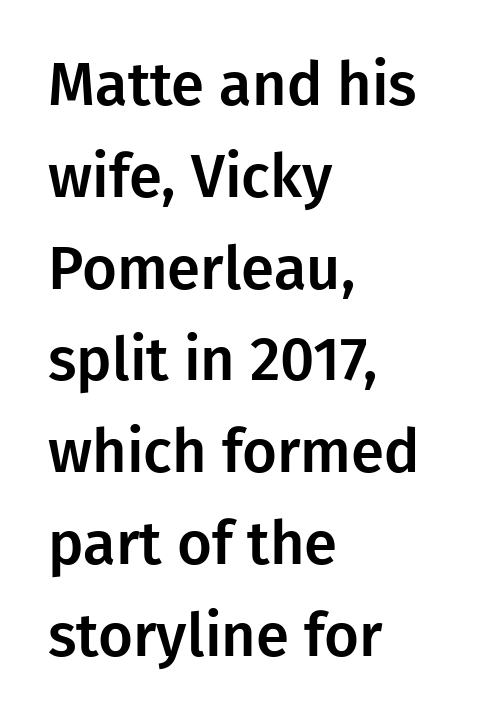
Q: Is the text italic (slanted)? A: No, it is upright.
Q: Is the typeface a serif or a sans-serif typeface? A: Sans-serif.
Q: Is the text underlined? A: No.
Q: How is the paragraph aligned? A: Left-aligned.
Q: Is the spacing between letters normal or unusually wide? A: Normal.
Q: Is the spacing between lines tight, normal or loose? A: Normal.
Q: Width (condensed, normal, or wide)? A: Normal.
Q: Stroke contrast? A: Low.
Q: x-height? A: Medium.
Q: Monospaced? A: No.
